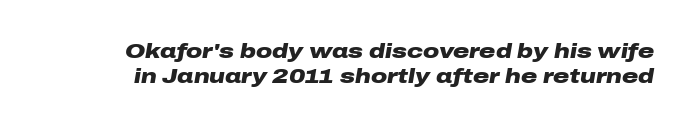
The image shows 20 px bold type, italic (leaning right); set line spacing 1.24x, normal letter spacing, not underlined.
